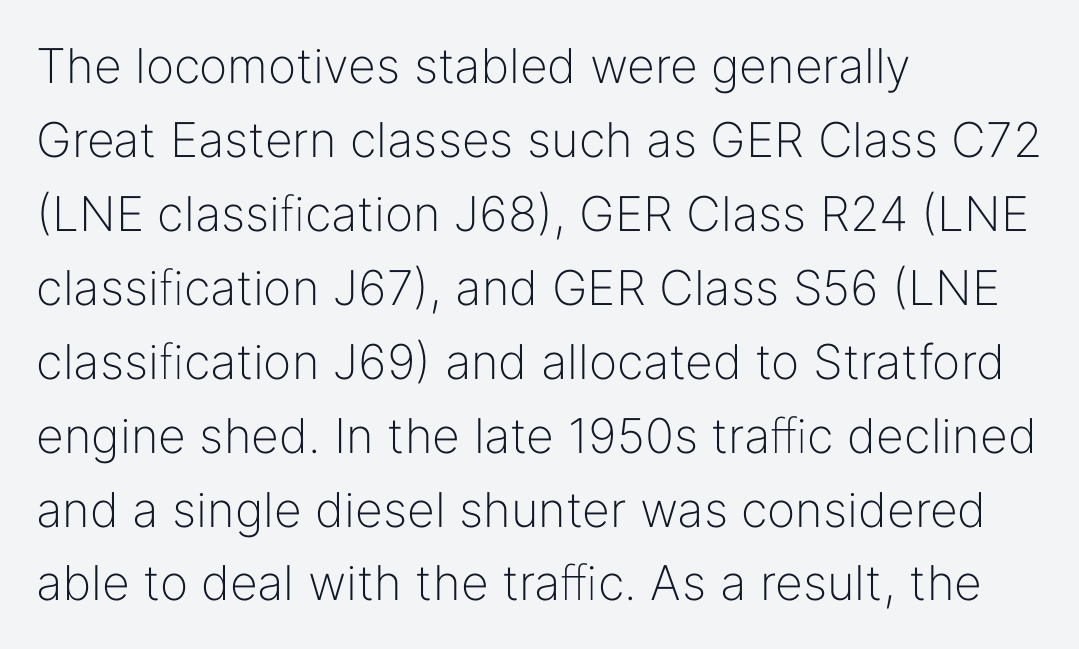
{"serif": "no", "italic": "no", "bold": "no", "weight": "light", "width": "normal", "stroke_contrast": "low", "x_height": "medium", "monospaced": "no", "underline": "no", "align": "left", "line_spacing": "normal", "line_spacing_ratio": 1.54, "letter_spacing": "normal", "letter_spacing_em": 0.0, "glyph_px": 48}
